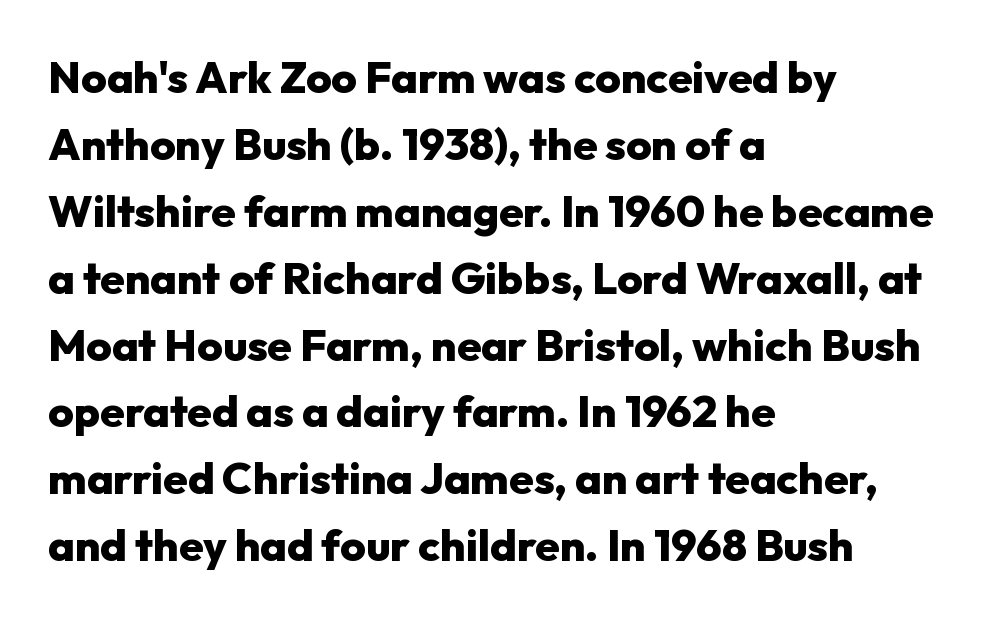
The image shows 44 px heavy sans-serif type, upright; set left-aligned, normal line spacing (1.52x), normal letter spacing, not underlined; low stroke contrast and a medium x-height.
